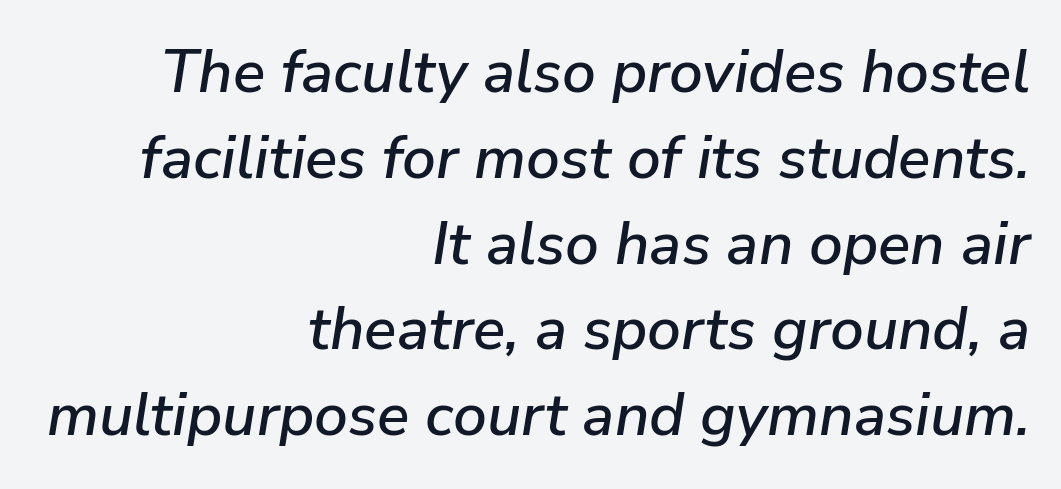
{"italic": "yes", "lean": "right", "slant_degrees": 9, "width": "normal", "stroke_contrast": "low", "x_height": "medium", "monospaced": "no", "underline": "no", "align": "right", "line_spacing": "normal", "line_spacing_ratio": 1.43, "letter_spacing": "normal", "letter_spacing_em": 0.0, "glyph_px": 60}
